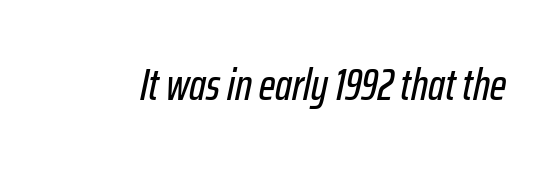
A bare baseline throughout the passage. Does extra space separate the letters? No, they use regular spacing. These lines were composed using italics. Here the designer chose a conventional face with non-uniform glyph widths.
